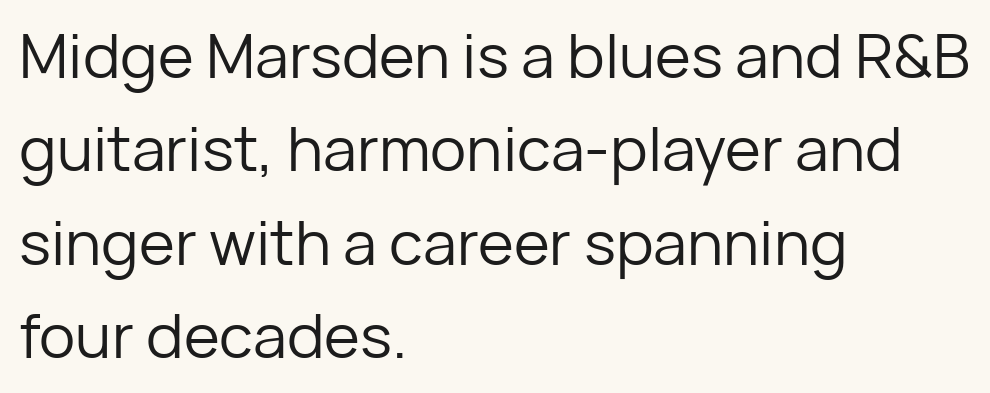
Underlining? Definitely not there. Does extra space separate the letters? No, they use regular spacing. This rendering employs a face without finishing strokes, i.e., a sans-serif. This sample is left-justified, so line endings fall wherever the words run out.
